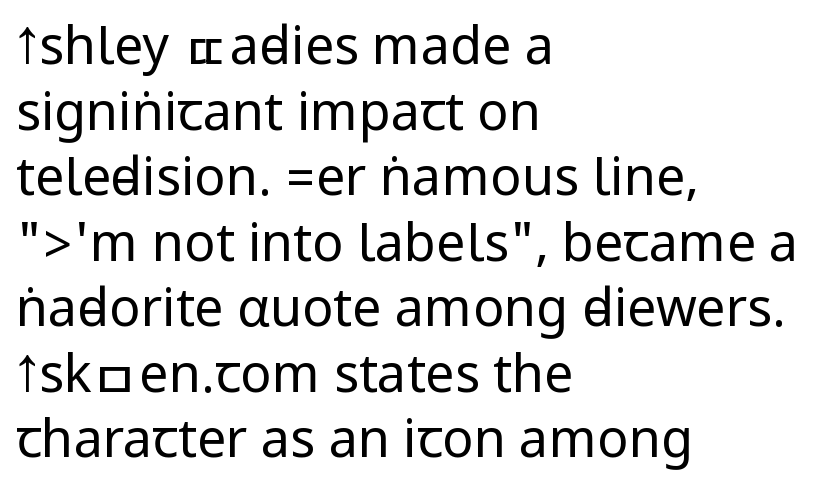
{"serif": "no", "italic": "no", "bold": "no", "weight": "regular", "width": "condensed", "stroke_contrast": "low", "underline": "no", "align": "left", "line_spacing": "normal", "line_spacing_ratio": 1.26, "letter_spacing": "normal", "letter_spacing_em": 0.0, "glyph_px": 52}
